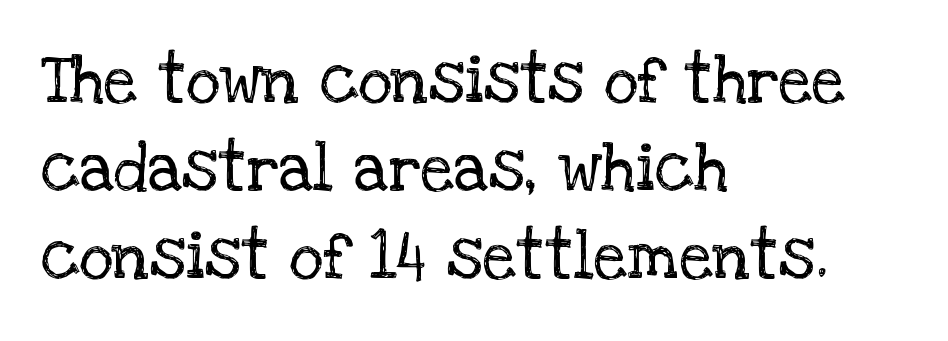
Q: Is the text bold? A: No.
Q: Is the text italic (slanted)? A: No, it is upright.
Q: Is the typeface a serif or a sans-serif typeface? A: Serif.
Q: Is the text underlined? A: No.
Q: How is the paragraph aligned? A: Left-aligned.
Q: Is the spacing between letters normal or unusually wide? A: Normal.
Q: Is the spacing between lines tight, normal or loose? A: Normal.
Q: Width (condensed, normal, or wide)? A: Normal.
Q: Stroke contrast? A: Low.
Q: x-height? A: Large.
Q: Monospaced? A: No.
